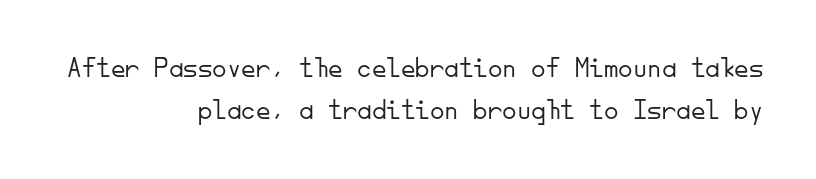
These lines stack with their right ends in a neat column. Quick note: interline space is typical. Rendered with straight, roman letterforms. The designer went with a sans here, leaving each stem footless.
